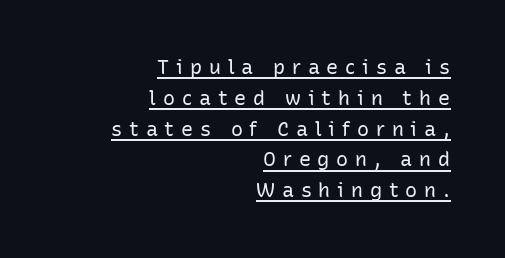
The image shows 20 px text type, upright; set right-aligned, normal line spacing (1.54x), unusually wide letter spacing (+0.34 em), underlined.
